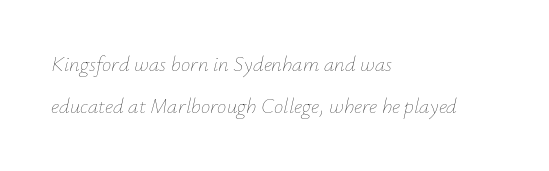
Is the type heavy? It reads as light-to-regular instead. You could call the tracking neutral — neither tight nor loose. Clear beneath every line of the passage. Notice how the stems are inclined rather than vertical — that's the hallmark of italics. Which margin do the lines hug? The left one — the right edge is uneven.
